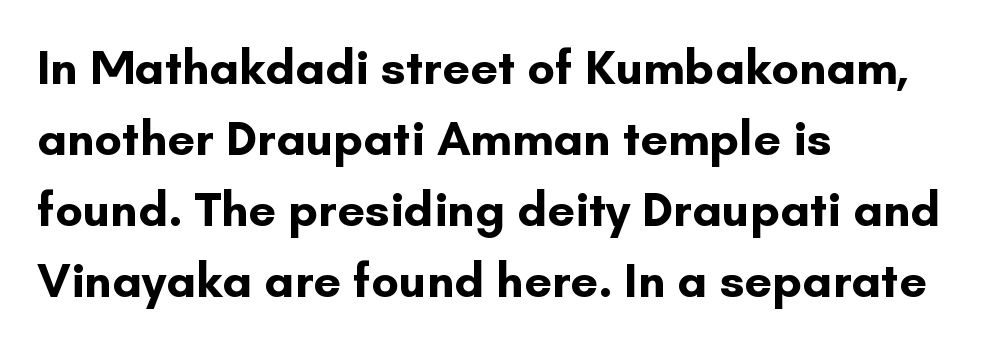
Q: Is the text bold? A: Yes.
Q: Is the text italic (slanted)? A: No, it is upright.
Q: Is the typeface a serif or a sans-serif typeface? A: Sans-serif.
Q: Is the text underlined? A: No.
Q: How is the paragraph aligned? A: Left-aligned.
Q: Is the spacing between letters normal or unusually wide? A: Normal.
Q: Is the spacing between lines tight, normal or loose? A: Normal.
Q: Width (condensed, normal, or wide)? A: Normal.
Q: Stroke contrast? A: Low.
Q: x-height? A: Small.
Q: Monospaced? A: No.
